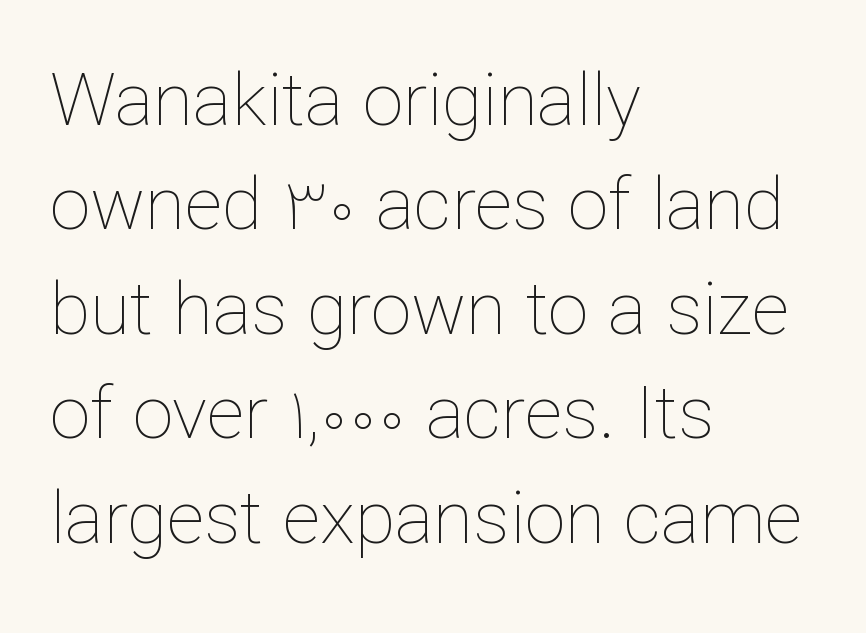
The image shows 73 px thin type, upright; set left-aligned, normal line spacing (1.43x), normal letter spacing, not underlined; low stroke contrast and a medium x-height.
